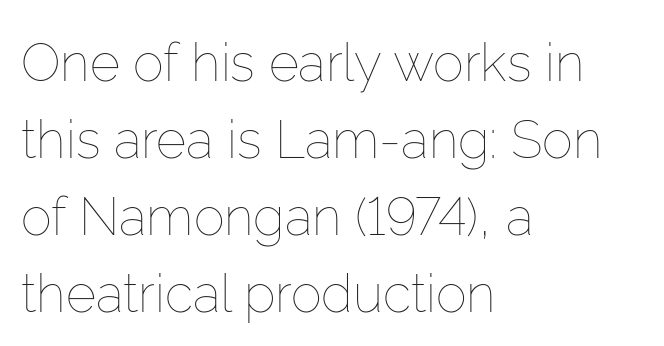
A typesetter would call this leading conventional body-copy spacing. These lines stack with their left ends in a neat column. Do the letters lean? They stand straight. Lines of text with bare space underneath. Stems here are at most as thick as an everyday book face. There is no visible air inserted between adjacent glyphs.
